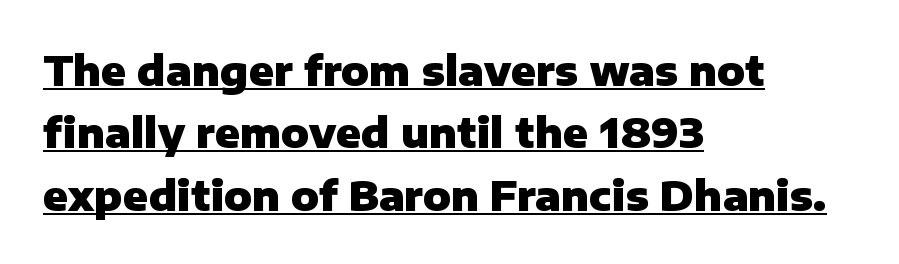
{"serif": "no", "italic": "no", "bold": "yes", "weight": "heavy", "width": "normal", "stroke_contrast": "low", "x_height": "medium", "monospaced": "no", "underline": "yes", "align": "left", "line_spacing": "normal", "line_spacing_ratio": 1.52, "letter_spacing": "normal", "letter_spacing_em": 0.0, "glyph_px": 41}
